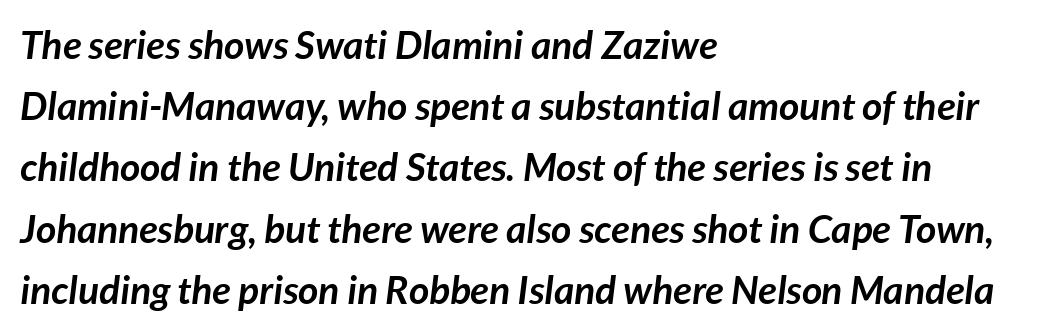
The image shows 39 px semibold type, italic (leaning right); set left-aligned, normal line spacing (1.57x), normal letter spacing, not underlined; low stroke contrast and a medium x-height.
